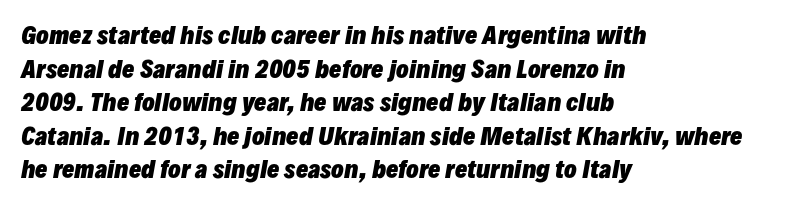
The image shows 23 px bold type, italic (leaning right); set left-aligned, normal line spacing (1.46x), normal letter spacing, not underlined.
